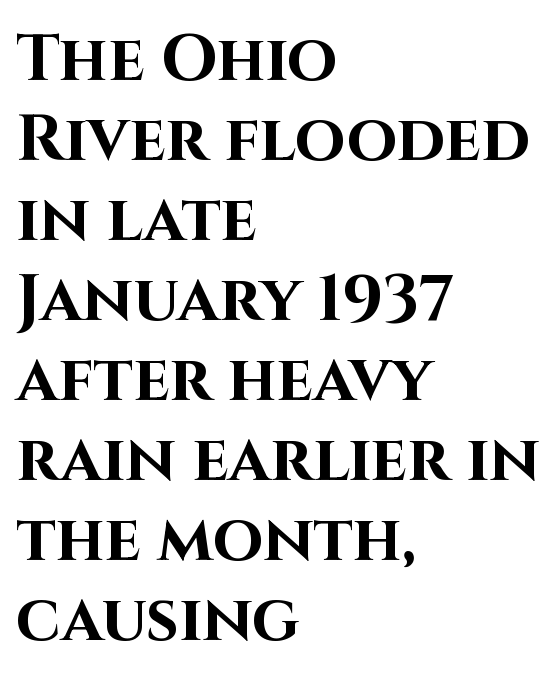
The image shows 65 px bold sans-serif type, upright; set left-aligned, line spacing 1.23x, normal letter spacing, not underlined; high stroke contrast and a large x-height.
